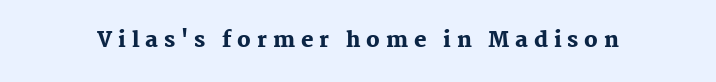
The image shows 21 px bold type, upright; set unusually wide letter spacing (+0.28 em), not underlined.
